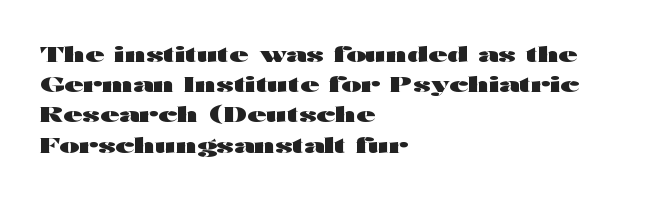
Emphasis by weight is at full strength: bold. Compared with typical body copy, the letter spacing here is the same. The passage shown is not underscored anywhere. Each new line begins a customary step beneath the previous one.
